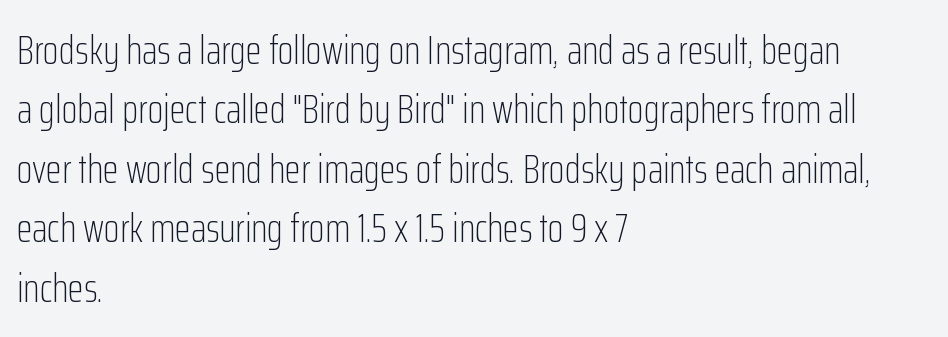
Q: Is the text bold? A: No.
Q: Is the text italic (slanted)? A: No, it is upright.
Q: Is the typeface a serif or a sans-serif typeface? A: Sans-serif.
Q: Is the text underlined? A: No.
Q: How is the paragraph aligned? A: Left-aligned.
Q: Is the spacing between letters normal or unusually wide? A: Normal.
Q: Is the spacing between lines tight, normal or loose? A: Normal.
Q: Width (condensed, normal, or wide)? A: Condensed.
Q: Stroke contrast? A: Low.
Q: x-height? A: Medium.
Q: Monospaced? A: No.
